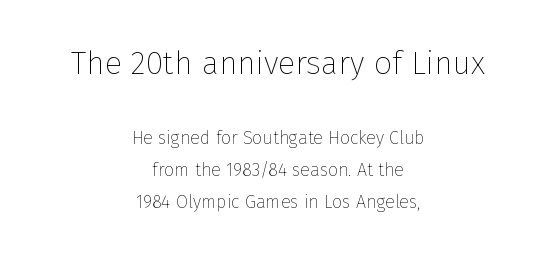
Q: Is the text bold? A: No.
Q: Is the text italic (slanted)? A: No, it is upright.
Q: Is the typeface a serif or a sans-serif typeface? A: Sans-serif.
Q: Is the text underlined? A: No.
Q: How is the paragraph aligned? A: Centered.
Q: Is the spacing between letters normal or unusually wide? A: Normal.
Q: Which block of text is set in a larger size, the first (top) or the second (bottom)? A: The first (top) one.
Q: Width (condensed, normal, or wide)? A: Normal.
Q: Stroke contrast? A: Low.
Q: x-height? A: Medium.
Q: Monospaced? A: No.
